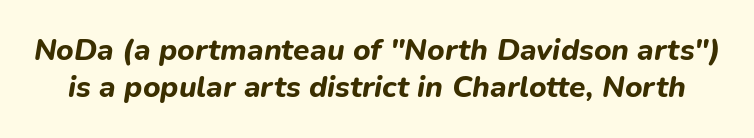
It's the slanting kind of type. Proportional: the letters do not fall into vertical columns. Strong, thick strokes mark this as bold type. Here the glyphs are tracked normally, forming tight word shapes. Unmarked baselines from the first word to the last.
